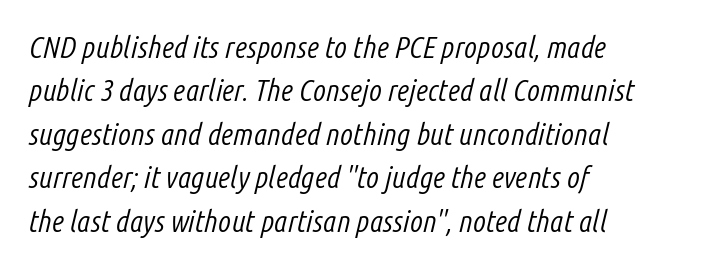
{"italic": "yes", "lean": "right", "slant_degrees": 14, "bold": "no", "weight": "light", "width": "condensed", "stroke_contrast": "low", "x_height": "medium", "monospaced": "no", "underline": "no", "align": "left", "line_spacing": "normal", "line_spacing_ratio": 1.45, "letter_spacing": "normal", "letter_spacing_em": 0.0, "glyph_px": 30}
